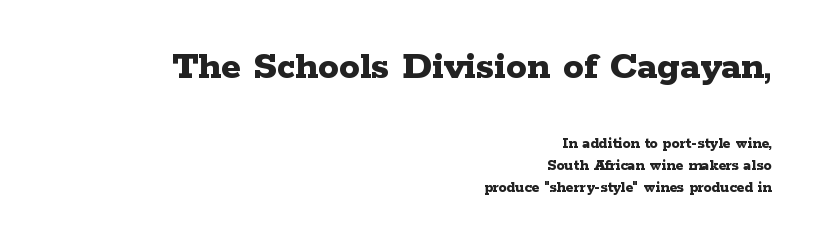
Right-aligned paragraph, ragged on the left. This is roman type, the default non-slanted kind. Look at the bottom of the vertical strokes: they flare into serifs here. The letterforms sit shoulder to shoulder at normal distance. Typesetter's note: full bold, strokes at maximum text heaviness.
